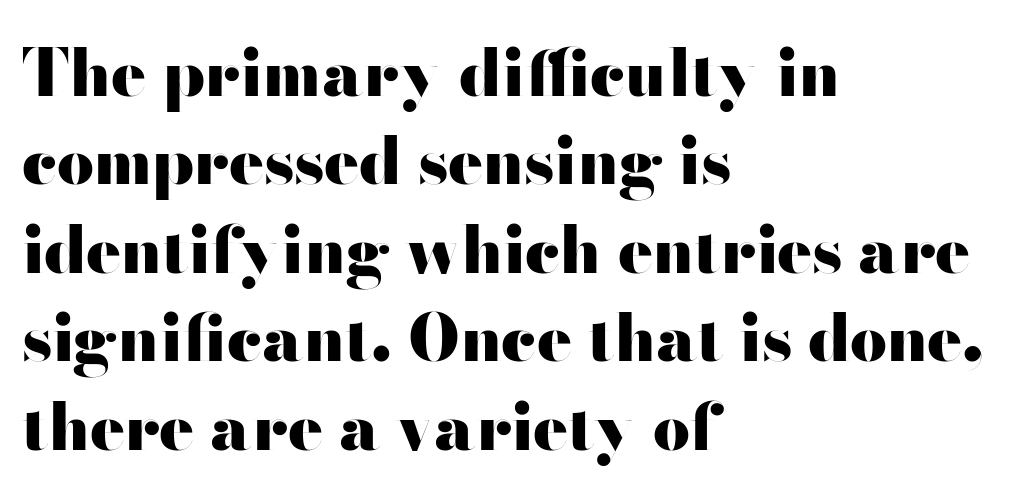
The image shows 65 px heavy, wide sans-serif type, upright; set left-aligned, normal line spacing (1.36x), normal letter spacing, not underlined; high stroke contrast and a small x-height.
